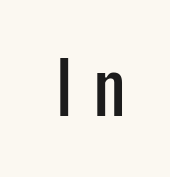
The image shows 72 px semibold, condensed sans-serif type, upright; set unusually wide letter spacing (+0.3 em), not underlined; low stroke contrast and a medium x-height.
